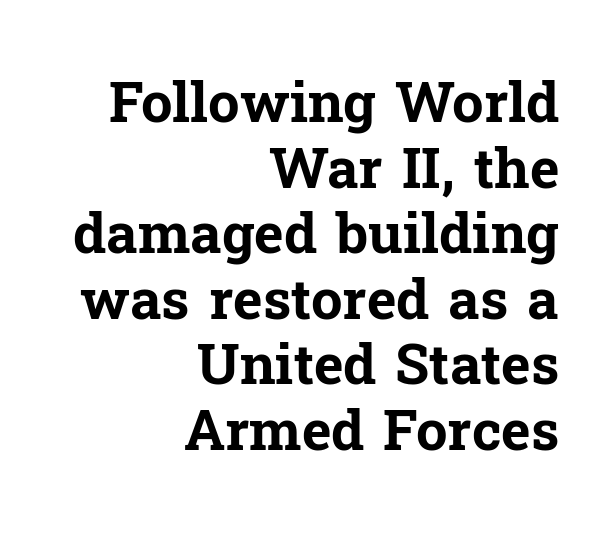
{"serif": "yes", "italic": "no", "bold": "yes", "weight": "bold", "width": "normal", "stroke_contrast": "low", "x_height": "medium", "monospaced": "no", "underline": "no", "align": "right", "line_spacing_ratio": 1.17, "letter_spacing": "normal", "letter_spacing_em": 0.0, "glyph_px": 56}
